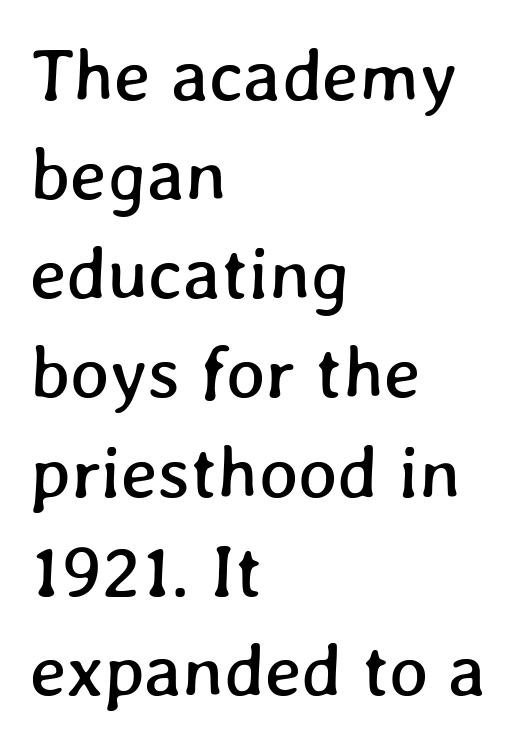
The image shows 74 px text type; set left-aligned, normal line spacing (1.34x), normal letter spacing, not underlined; low stroke contrast and a medium x-height.
